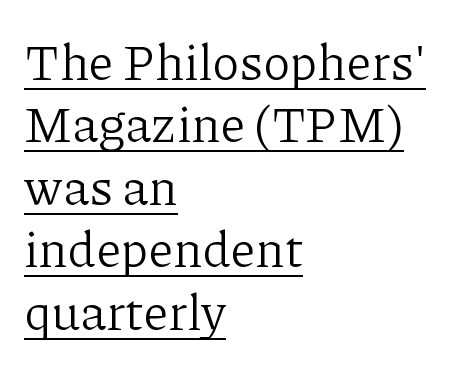
The image shows 50 px light serif type, upright; set left-aligned, normal line spacing (1.25x), normal letter spacing, underlined; low stroke contrast and a medium x-height.
